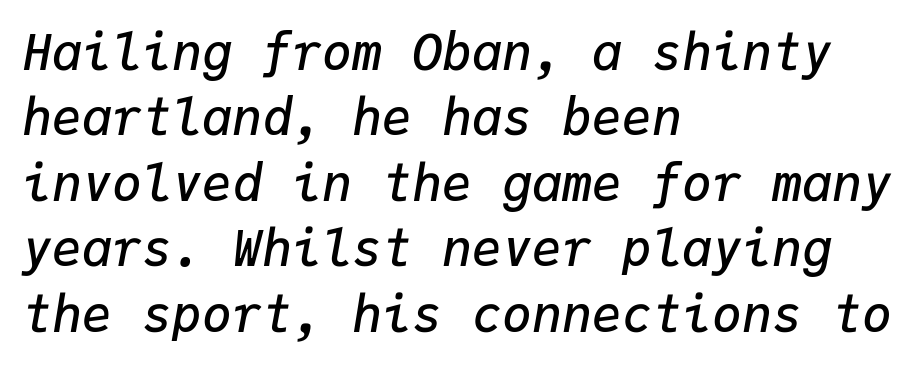
Q: Is the text bold? A: Semi-bold.
Q: Is the text italic (slanted)? A: Yes, it leans right by about 9 degrees.
Q: Is the text underlined? A: No.
Q: How is the paragraph aligned? A: Left-aligned.
Q: Is the spacing between letters normal or unusually wide? A: Normal.
Q: Is the spacing between lines tight, normal or loose? A: Normal.
Q: Width (condensed, normal, or wide)? A: Normal.
Q: Stroke contrast? A: Low.
Q: x-height? A: Medium.
Q: Monospaced? A: Yes.
